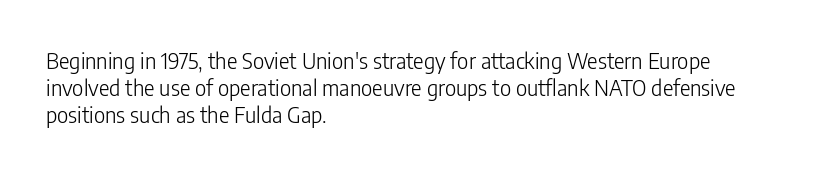
The image shows 22 px text type, upright; set left-aligned, line spacing 1.23x, normal letter spacing, not underlined.
